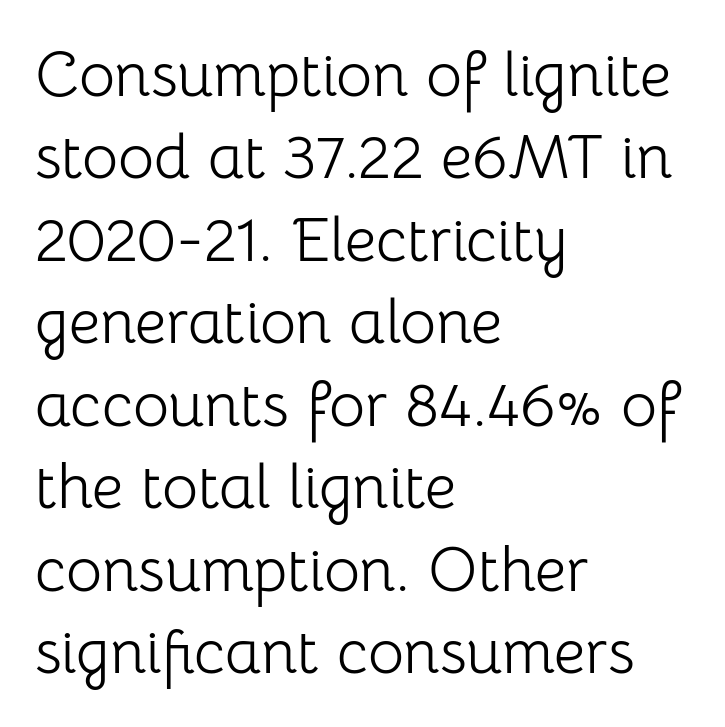
The image shows 62 px light sans-serif type, upright; set left-aligned, normal line spacing (1.33x), normal letter spacing, not underlined; low stroke contrast and a medium x-height.
